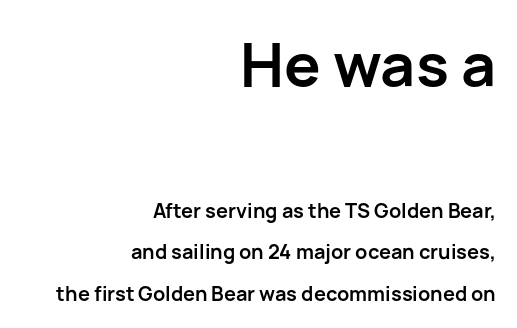
{"serif": "no", "italic": "no", "bold": "yes", "weight": "semibold", "width": "normal", "stroke_contrast": "low", "x_height": "medium", "monospaced": "no", "underline": "no", "align": "right", "line_spacing": "loose", "line_spacing_ratio": 2.07, "letter_spacing": "normal", "letter_spacing_em": 0.0, "larger_block": "first", "size_ratio": 3.05, "glyph_px": 61}
